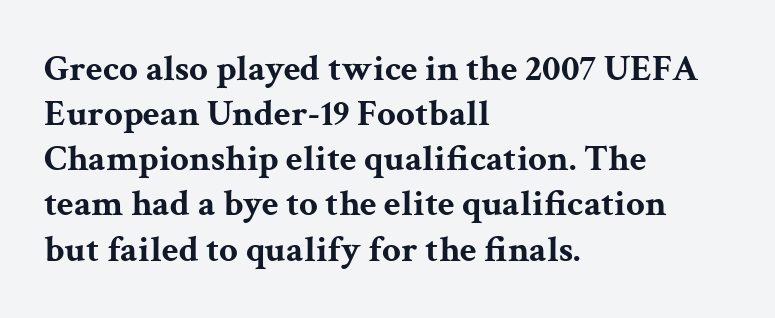
The image shows 37 px bold, wide serif type, upright; set left-aligned, line spacing 1.22x, normal letter spacing, not underlined; medium stroke contrast and a medium x-height.
